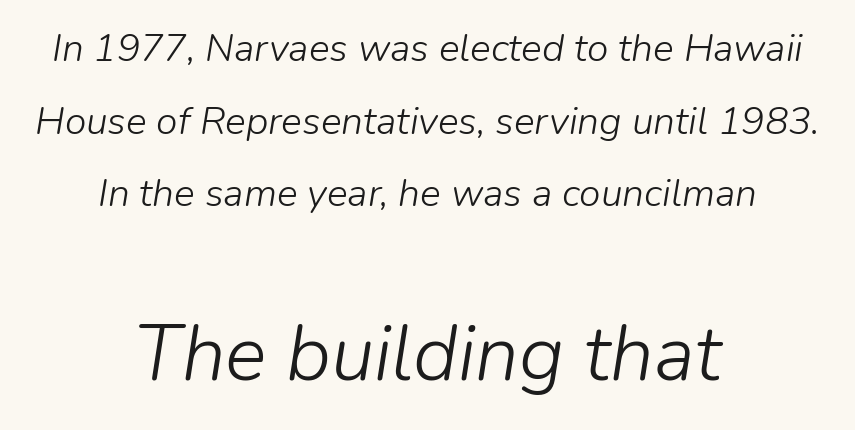
The rendering uses natural spacing where letterforms have individual widths. Just letters on the line, the space beneath them empty. The font sits on the lighter half of the weight spectrum, regular included. Bigger letters appear in the bottom chunk; the top chunk is reduced. The text carries the slant typical of an italic or oblique font. Each line is balanced around a shared central axis.
